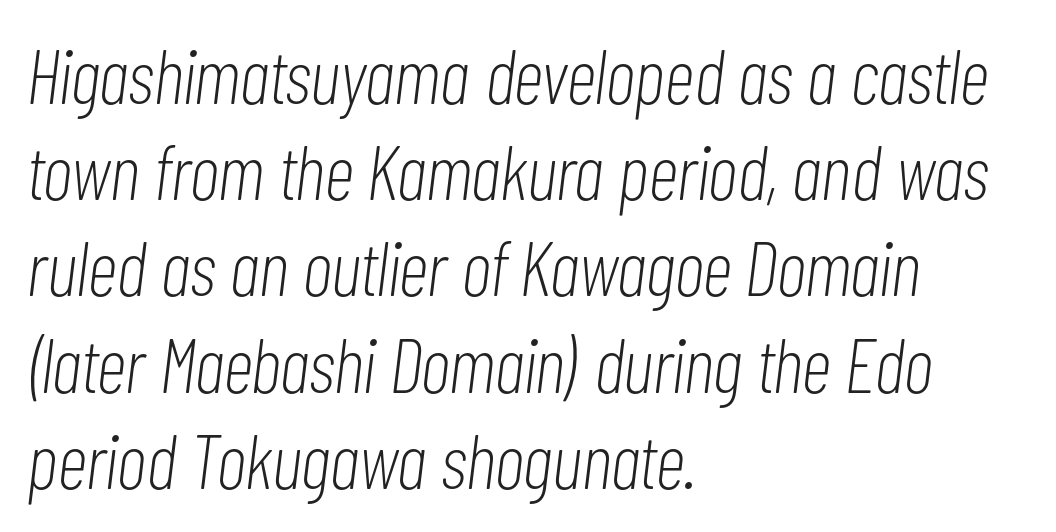
Q: Is the text bold? A: No.
Q: Is the text italic (slanted)? A: Yes, it leans right by about 7 degrees.
Q: Is the text underlined? A: No.
Q: How is the paragraph aligned? A: Left-aligned.
Q: Is the spacing between letters normal or unusually wide? A: Normal.
Q: Is the spacing between lines tight, normal or loose? A: Normal.
Q: Width (condensed, normal, or wide)? A: Condensed.
Q: Stroke contrast? A: Low.
Q: x-height? A: Medium.
Q: Monospaced? A: No.
